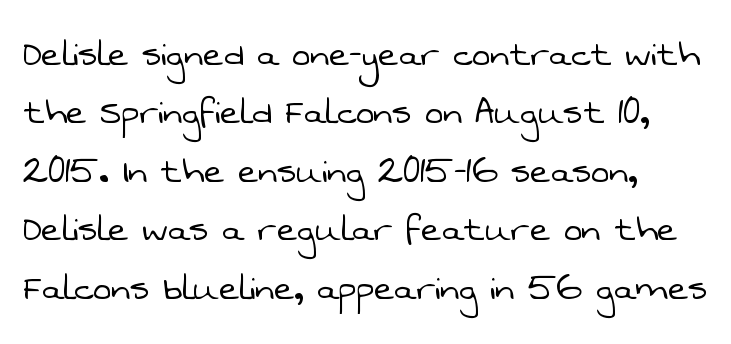
Which margin do the lines hug? The left one — the right edge is uneven. Standard letterfit; no display-style spreading of the glyphs. A light-to-regular cut is what we see here. Successive baselines arrive at the customary interval.
